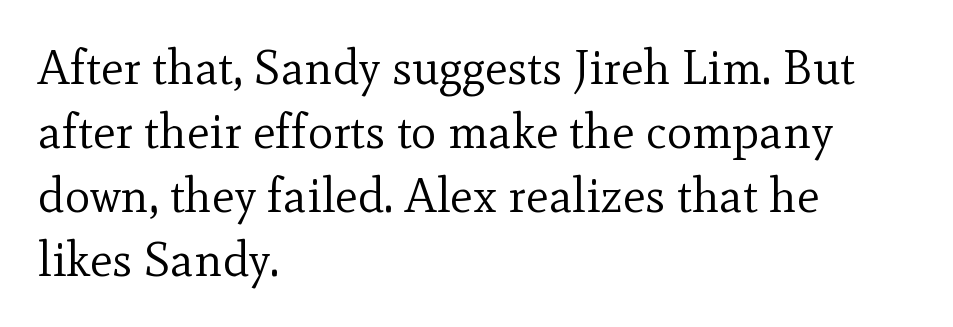
The foot of each line stays bare and open. The paragraph shown leans on its left margin. The letterforms sit shoulder to shoulder at normal distance. Observe the serifs anchoring each vertical stroke in this sample. Each letter keeps its own natural width here, so spacing adapts to shape.
